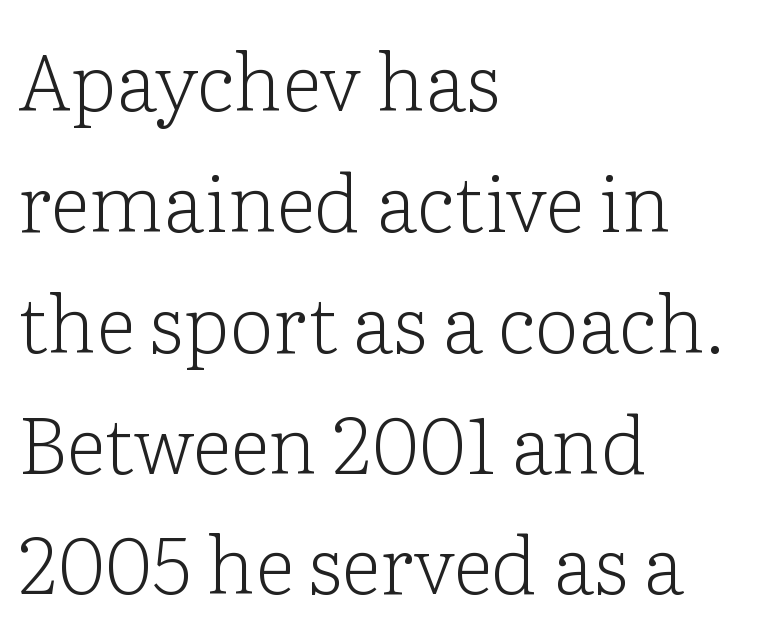
The image shows 79 px light serif type, upright; set left-aligned, normal line spacing (1.53x), normal letter spacing, not underlined; low stroke contrast and a medium x-height.
